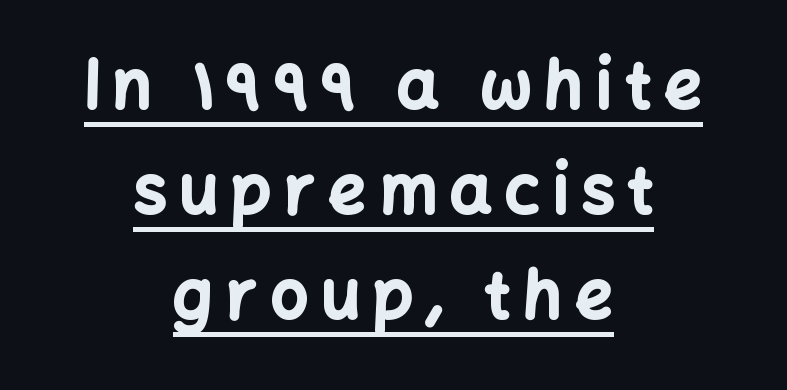
The image shows 66 px bold sans-serif type, upright; set centered, normal line spacing (1.59x), unusually wide letter spacing (+0.2 em), underlined; low stroke contrast and a medium x-height.
